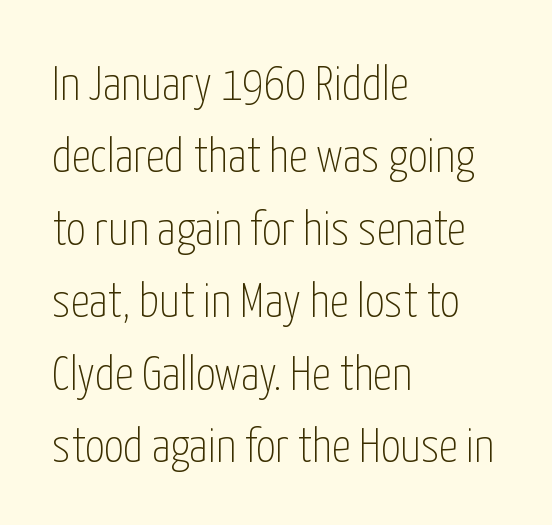
Q: Is the text bold? A: No.
Q: Is the text italic (slanted)? A: No, it is upright.
Q: Is the typeface a serif or a sans-serif typeface? A: Sans-serif.
Q: Is the text underlined? A: No.
Q: How is the paragraph aligned? A: Left-aligned.
Q: Is the spacing between letters normal or unusually wide? A: Normal.
Q: Is the spacing between lines tight, normal or loose? A: Normal.
Q: Width (condensed, normal, or wide)? A: Condensed.
Q: Stroke contrast? A: Low.
Q: x-height? A: Medium.
Q: Monospaced? A: No.
